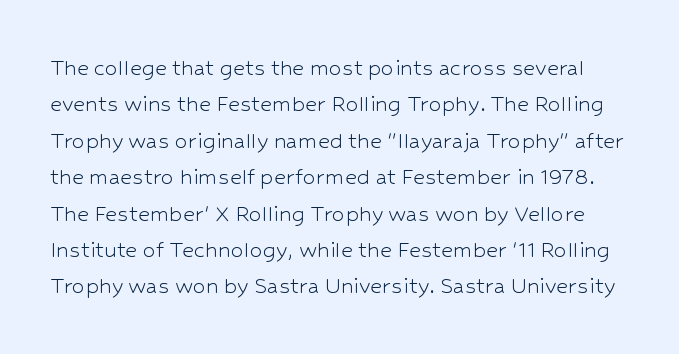
Q: Is the text bold? A: No.
Q: Is the text italic (slanted)? A: No, it is upright.
Q: Is the text underlined? A: No.
Q: Is the spacing between letters normal or unusually wide? A: Normal.
Q: Is the spacing between lines tight, normal or loose? A: Normal.
